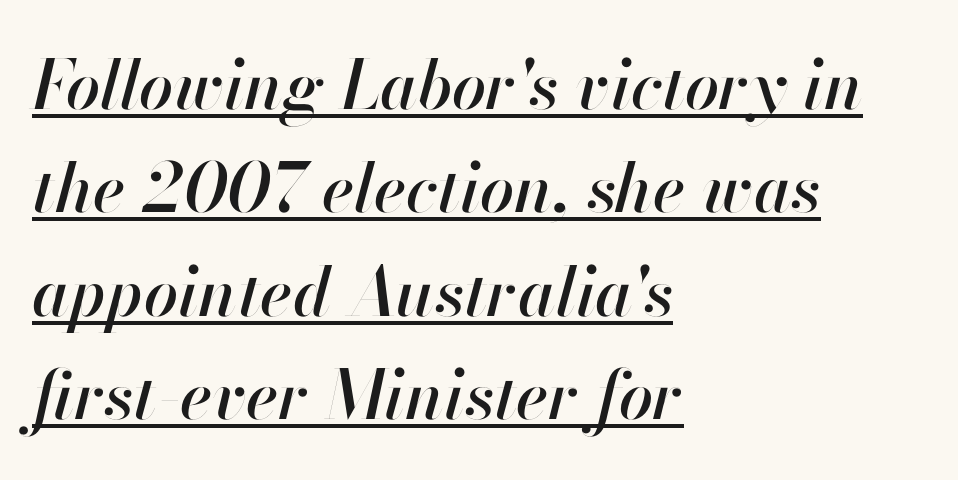
{"italic": "yes", "lean": "right", "slant_degrees": 13, "width": "normal", "stroke_contrast": "high", "x_height": "small", "monospaced": "no", "underline": "yes", "align": "left", "line_spacing": "normal", "line_spacing_ratio": 1.52, "letter_spacing": "normal", "letter_spacing_em": 0.0, "glyph_px": 68}
